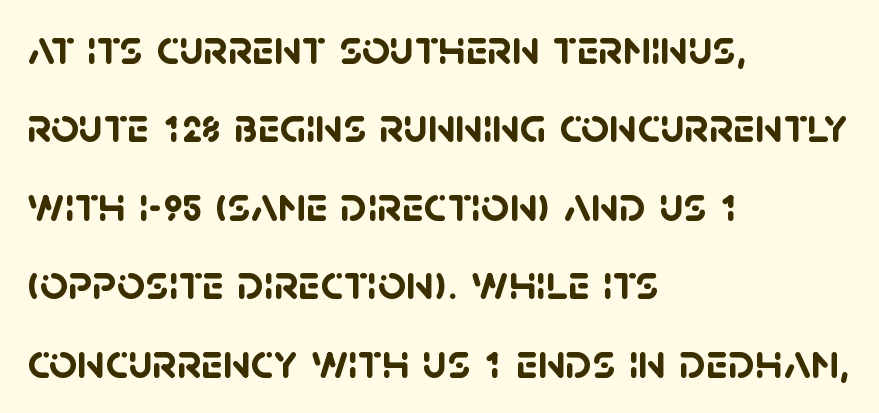
{"serif": "no", "bold": "yes", "weight": "semibold", "width": "normal", "stroke_contrast": "low", "x_height": "large", "monospaced": "no", "underline": "no", "align": "left", "line_spacing": "normal", "line_spacing_ratio": 1.6, "letter_spacing": "normal", "letter_spacing_em": 0.0, "glyph_px": 49}
